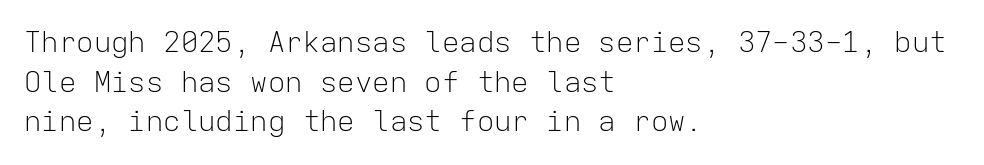
{"serif": "no", "italic": "no", "bold": "no", "weight": "light", "width": "normal", "stroke_contrast": "low", "x_height": "medium", "monospaced": "yes", "underline": "no", "align": "left", "line_spacing": "normal", "line_spacing_ratio": 1.37, "letter_spacing": "normal", "letter_spacing_em": 0.0, "glyph_px": 29}
